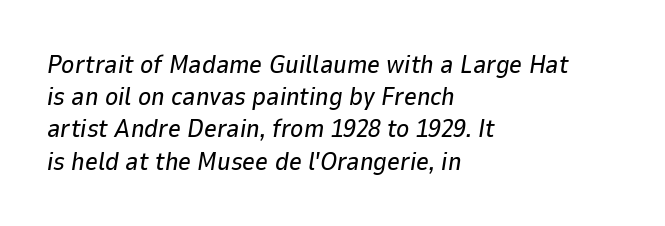
The image shows 25 px text type, italic (leaning right); set left-aligned, normal line spacing (1.29x), normal letter spacing, not underlined.
